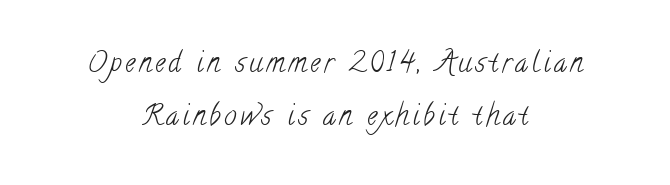
{"bold": "no", "weight": "light", "width": "condensed", "stroke_contrast": "low", "x_height": "small", "monospaced": "no", "underline": "no", "align": "center", "line_spacing_ratio": 1.88, "glyph_px": 28}
